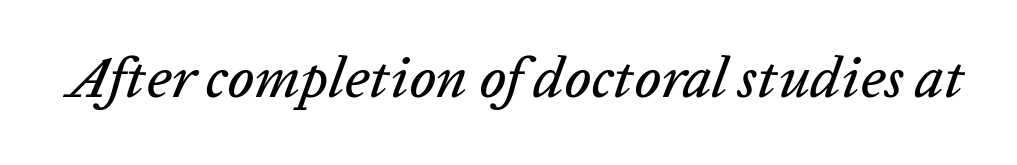
{"italic": "yes", "lean": "right", "slant_degrees": 20, "width": "normal", "stroke_contrast": "low", "x_height": "medium", "monospaced": "no", "underline": "no", "letter_spacing": "normal", "letter_spacing_em": 0.0, "glyph_px": 58}
